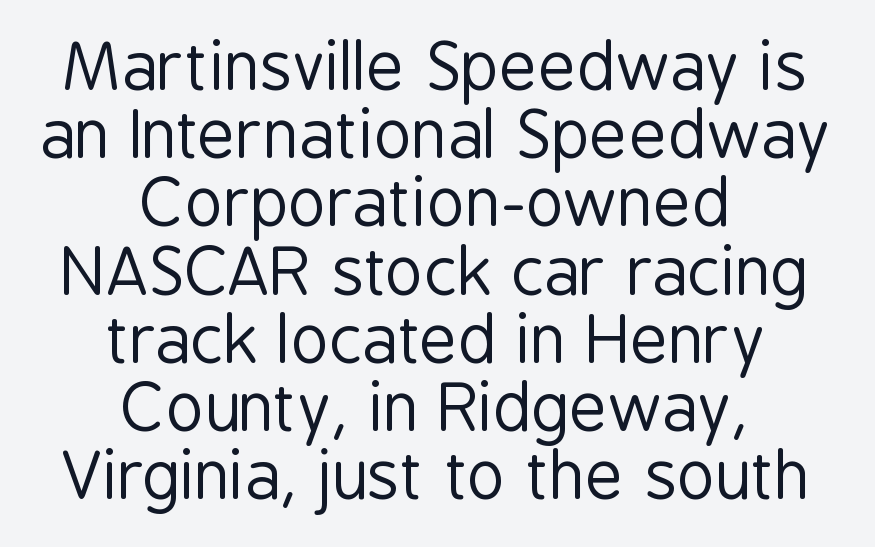
A clean baseline with only descenders dipping below it. Spacing between characters is what you'd get straight out of the box. The text was rendered using a sans face with plain stroke endings. The lines are packed closely together with very little leading. The compositor balanced each line on the midline.
